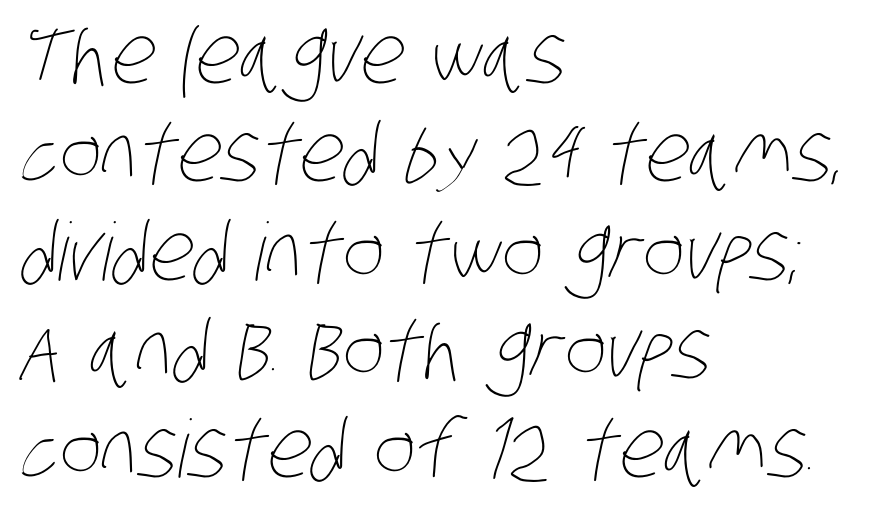
{"bold": "no", "weight": "thin", "width": "condensed", "stroke_contrast": "low", "x_height": "large", "monospaced": "no", "underline": "no", "align": "left", "line_spacing_ratio": 1.23, "letter_spacing": "normal", "letter_spacing_em": 0.0, "glyph_px": 80}
